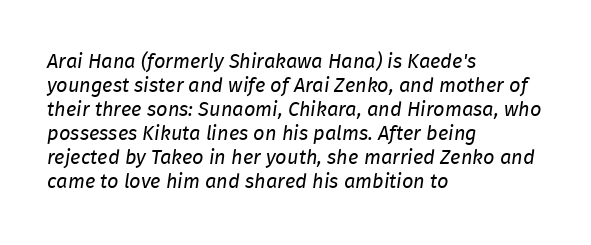
The passage shown leans; its letterforms are oblique. This sample is left-justified, so line endings fall wherever the words run out. In terms of letterspacing, this is plain default setting. Descenders hang freely into open space. Letters have the restrained weight of plain body copy at most.
